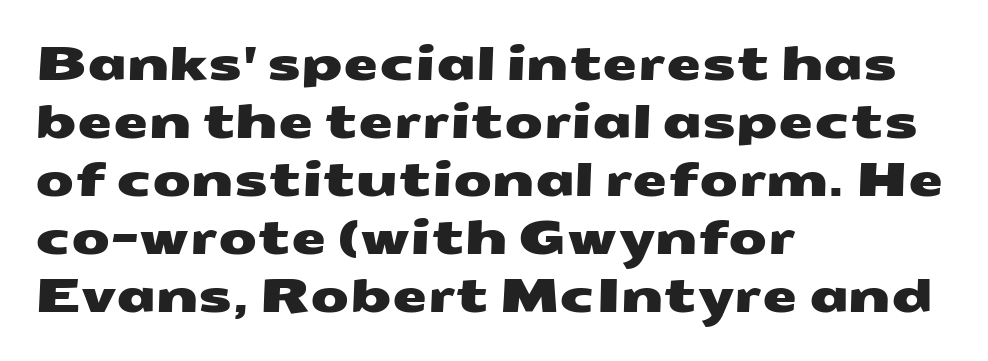
The image shows 45 px wide sans-serif type; set left-aligned, normal line spacing (1.29x), normal letter spacing, not underlined; medium stroke contrast and a medium x-height.
